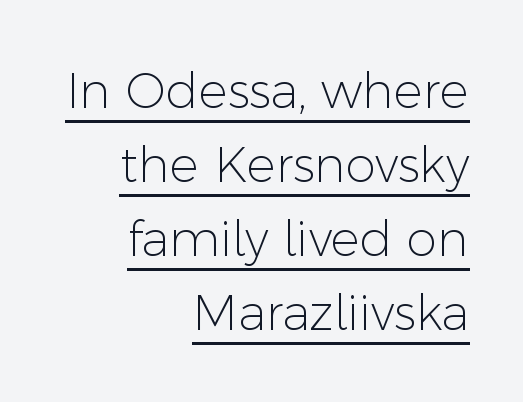
Q: Is the text bold? A: No.
Q: Is the text italic (slanted)? A: No, it is upright.
Q: Is the typeface a serif or a sans-serif typeface? A: Sans-serif.
Q: Is the text underlined? A: Yes.
Q: How is the paragraph aligned? A: Right-aligned.
Q: Is the spacing between letters normal or unusually wide? A: Normal.
Q: Is the spacing between lines tight, normal or loose? A: Normal.
Q: Width (condensed, normal, or wide)? A: Normal.
Q: Stroke contrast? A: Low.
Q: x-height? A: Medium.
Q: Monospaced? A: No.
